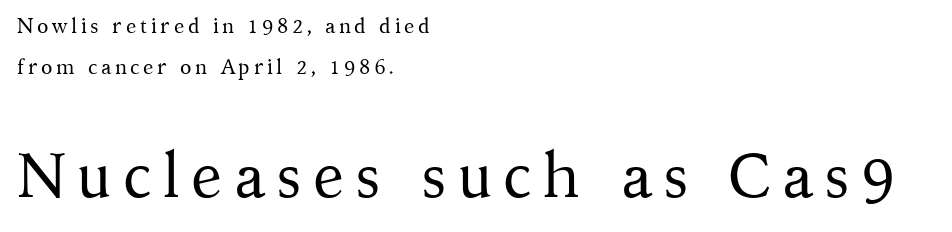
Q: Is the text bold? A: No.
Q: Is the text italic (slanted)? A: No, it is upright.
Q: Is the typeface a serif or a sans-serif typeface? A: Serif.
Q: Is the text underlined? A: No.
Q: How is the paragraph aligned? A: Left-aligned.
Q: Is the spacing between lines tight, normal or loose? A: Loose.
Q: Which block of text is set in a larger size, the first (top) or the second (bottom)? A: The second (bottom) one.
Q: Width (condensed, normal, or wide)? A: Normal.
Q: Stroke contrast? A: Medium.
Q: x-height? A: Medium.
Q: Monospaced? A: No.
